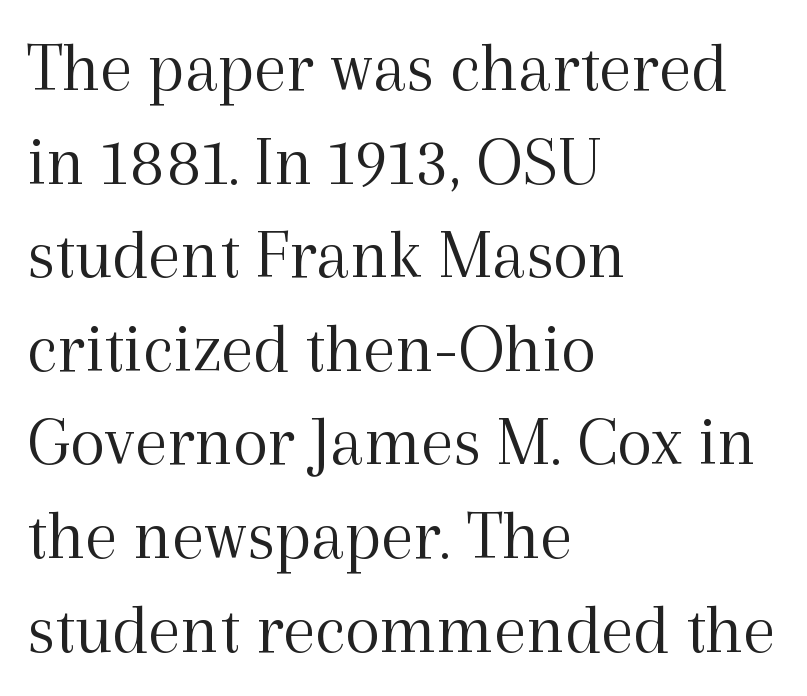
Q: Is the text bold? A: No.
Q: Is the text italic (slanted)? A: No, it is upright.
Q: Is the typeface a serif or a sans-serif typeface? A: Serif.
Q: Is the text underlined? A: No.
Q: How is the paragraph aligned? A: Left-aligned.
Q: Is the spacing between letters normal or unusually wide? A: Normal.
Q: Is the spacing between lines tight, normal or loose? A: Normal.
Q: Width (condensed, normal, or wide)? A: Normal.
Q: x-height? A: Medium.
Q: Monospaced? A: No.
